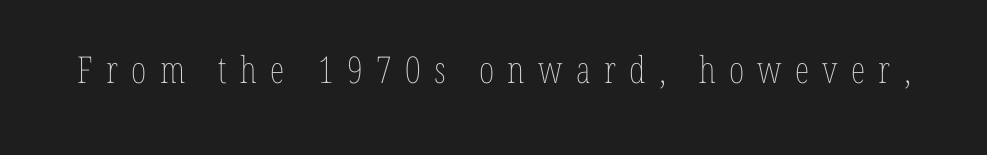
The image shows 37 px thin, condensed type, upright; set unusually wide letter spacing (+0.36 em), not underlined; low stroke contrast and a medium x-height.
